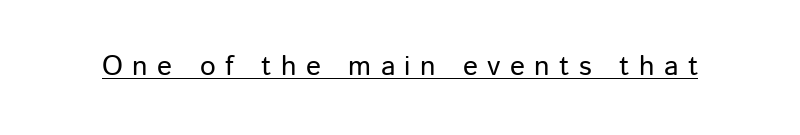
Q: Is the text italic (slanted)? A: No, it is upright.
Q: Is the typeface a serif or a sans-serif typeface? A: Sans-serif.
Q: Is the text underlined? A: Yes.
Q: Is the spacing between letters normal or unusually wide? A: Unusually wide.
Q: Width (condensed, normal, or wide)? A: Normal.
Q: Stroke contrast? A: Low.
Q: x-height? A: Medium.
Q: Monospaced? A: No.
